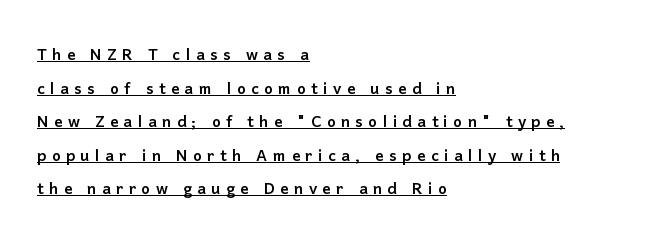
{"italic": "no", "underline": "yes", "align": "left", "line_spacing": "normal", "line_spacing_ratio": 1.6, "letter_spacing": "wide", "letter_spacing_em": 0.25, "glyph_px": 21}
